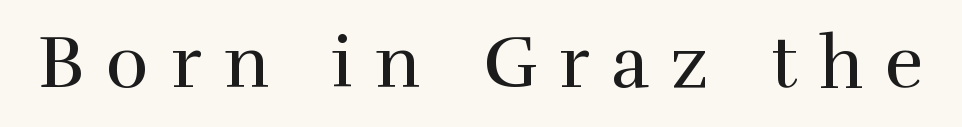
Students, note that the glyphs here are deliberately spaced far apart. The passage shown is not bold in any degree. The rendering shows small feet on the letterforms — a serif design. The letters stand upright; this is a roman face. Here the designer chose a conventional face with non-uniform glyph widths. Descenders are the only things crossing below the line.
